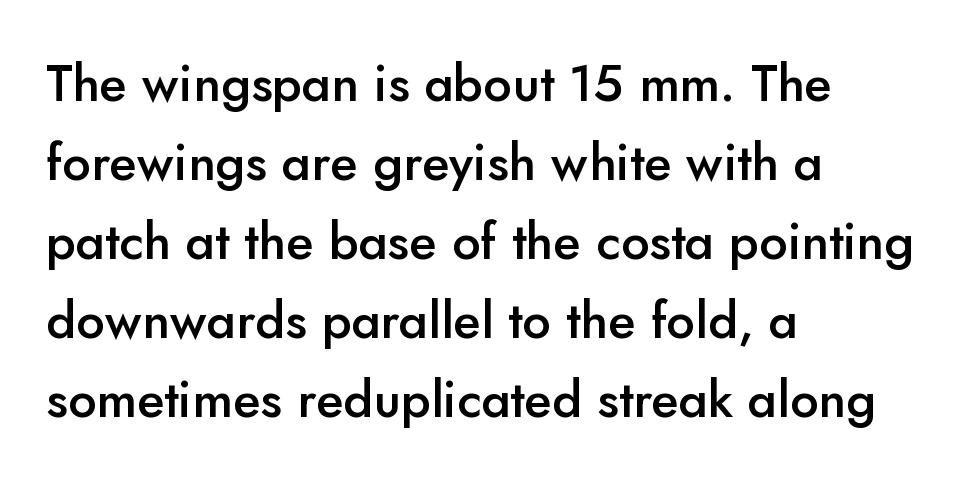
Q: Is the text bold? A: Semi-bold.
Q: Is the text italic (slanted)? A: No, it is upright.
Q: Is the typeface a serif or a sans-serif typeface? A: Sans-serif.
Q: Is the text underlined? A: No.
Q: How is the paragraph aligned? A: Left-aligned.
Q: Is the spacing between letters normal or unusually wide? A: Normal.
Q: Is the spacing between lines tight, normal or loose? A: Normal.
Q: Width (condensed, normal, or wide)? A: Normal.
Q: Stroke contrast? A: Low.
Q: x-height? A: Small.
Q: Monospaced? A: No.
